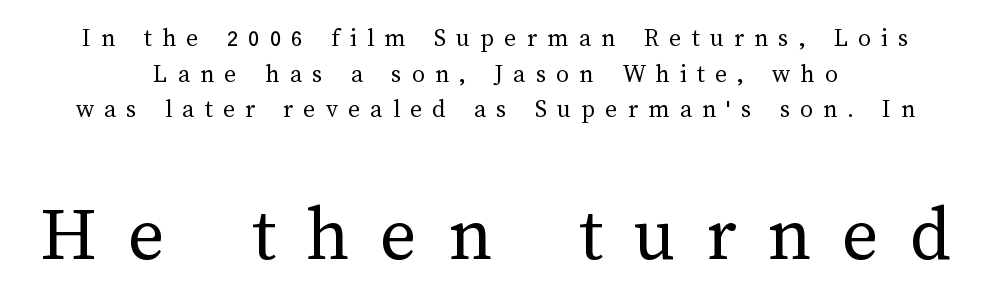
Typesetter's note — lower block bumped up in size, upper block left smaller. Descenders are the only things crossing below the line. Here the designer chose a conventional face with non-uniform glyph widths. Notice how the passage keeps no hard edge, just a central spine. Stroke mass is kept to a normal reading level or below. In terms of leading, this rendering sits right in the middle.
